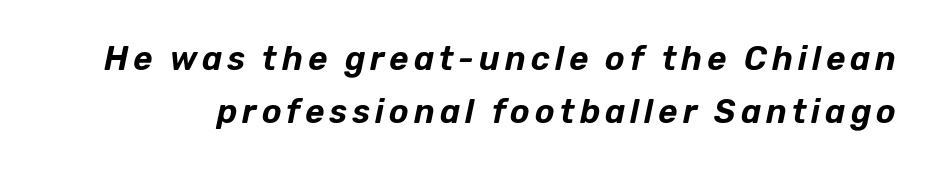
The image shows 33 px text type, italic (leaning right); set normal line spacing (1.61x), not underlined; low stroke contrast and a medium x-height.
